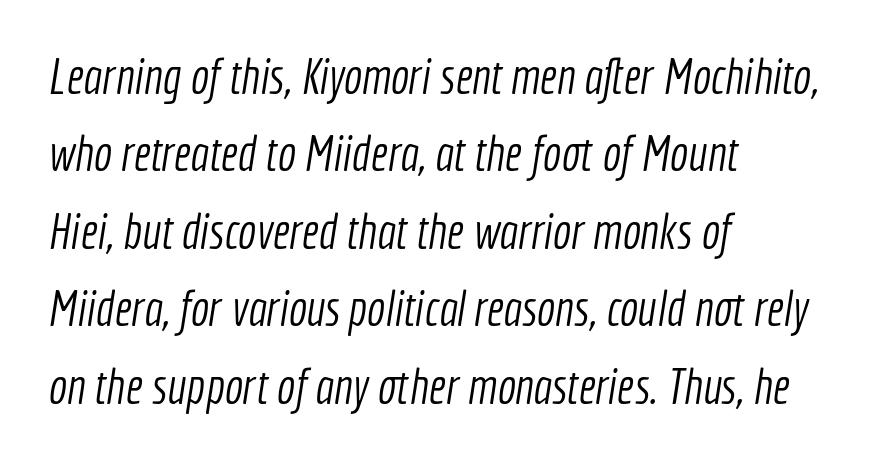
Spacing verdict: proportional, widths tailored to each character. No extra tracking has been applied to these lines. Regular leading. The glyphs in this specimen are sans serif. One-word summary of the alignment: left.
